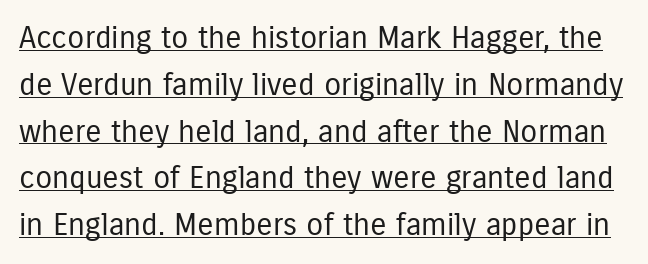
The image shows 31 px regular-weight, condensed sans-serif type, upright; set normal line spacing (1.51x), normal letter spacing, underlined; low stroke contrast and a medium x-height.
